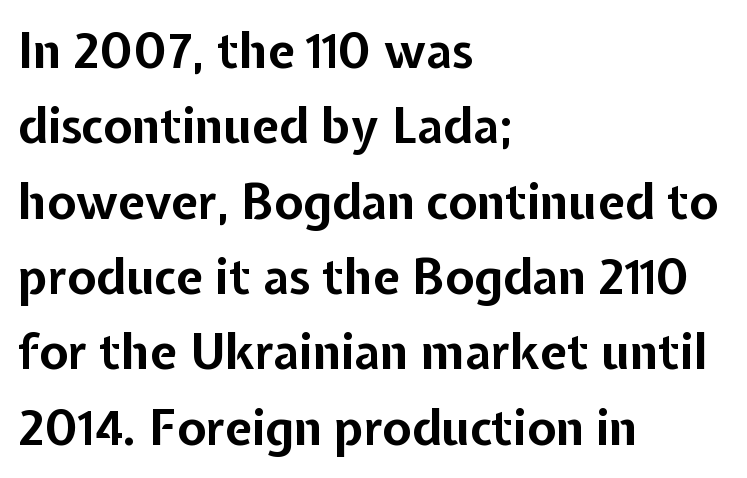
The image shows 48 px bold sans-serif type, upright; set left-aligned, normal line spacing (1.57x), normal letter spacing, not underlined; low stroke contrast and a medium x-height.
